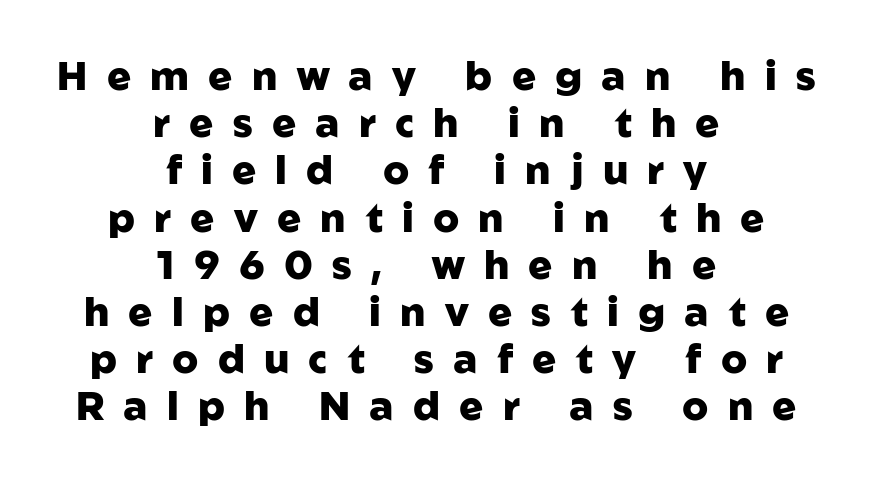
The image shows 40 px heavy sans-serif type, upright; set centered, line spacing 1.18x, unusually wide letter spacing (+0.48 em), not underlined; low stroke contrast and a medium x-height.
